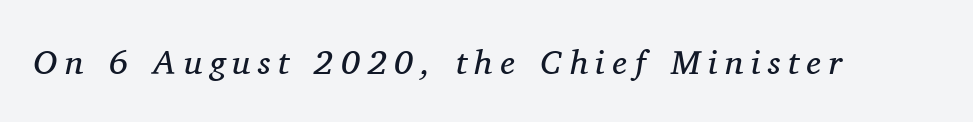
{"serif": "yes", "italic": "yes", "lean": "right", "slant_degrees": 11, "bold": "no", "weight": "regular", "width": "normal", "stroke_contrast": "medium", "x_height": "medium", "monospaced": "no", "underline": "no", "letter_spacing": "wide", "letter_spacing_em": 0.23, "glyph_px": 34}
